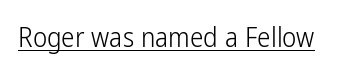
{"italic": "no", "bold": "no", "underline": "yes", "letter_spacing": "normal", "letter_spacing_em": 0.0, "glyph_px": 27}
